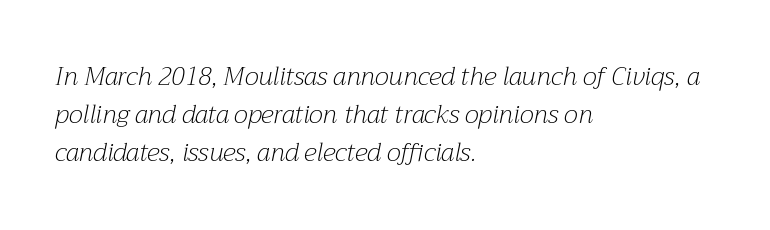
The image shows 25 px text type, italic (leaning right); set left-aligned, normal line spacing (1.52x), normal letter spacing, not underlined.
